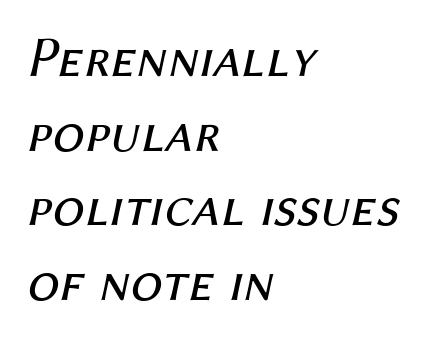
Anything drawn beneath the words? Only blank space. Spacing verdict: proportional, widths tailored to each character. Counters stay open thanks to moderate or lighter strokes. The rendering uses a moderate line-height, typical for paragraphs.
